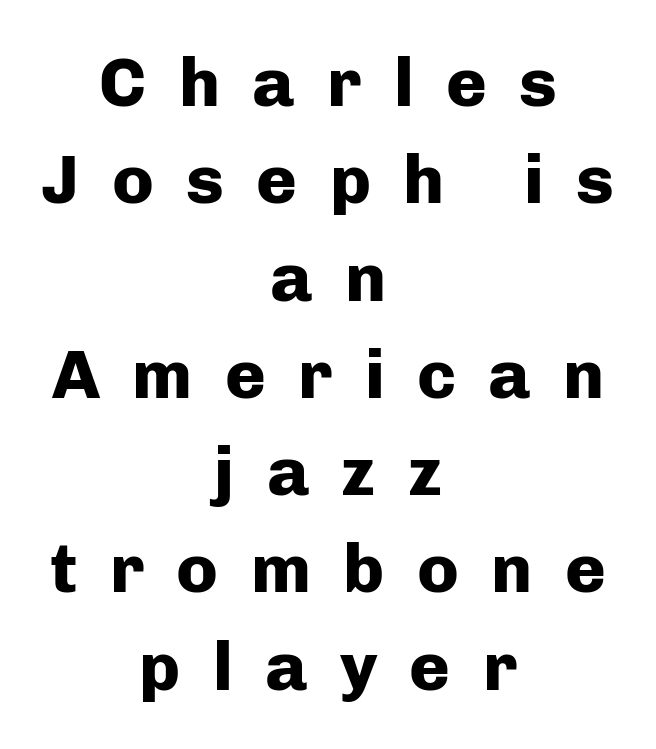
{"serif": "no", "italic": "no", "bold": "yes", "weight": "heavy", "width": "normal", "stroke_contrast": "low", "x_height": "medium", "monospaced": "no", "underline": "no", "align": "center", "line_spacing": "normal", "line_spacing_ratio": 1.41, "letter_spacing": "wide", "letter_spacing_em": 0.47, "glyph_px": 69}
